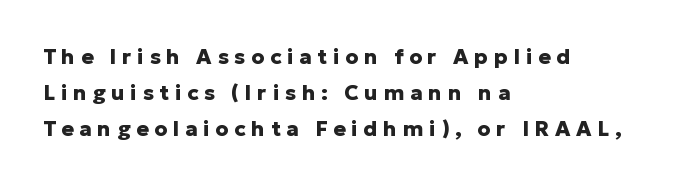
Q: Is the text bold? A: Yes.
Q: Is the text italic (slanted)? A: No, it is upright.
Q: Is the text underlined? A: No.
Q: How is the paragraph aligned? A: Left-aligned.
Q: Is the spacing between letters normal or unusually wide? A: Unusually wide.
